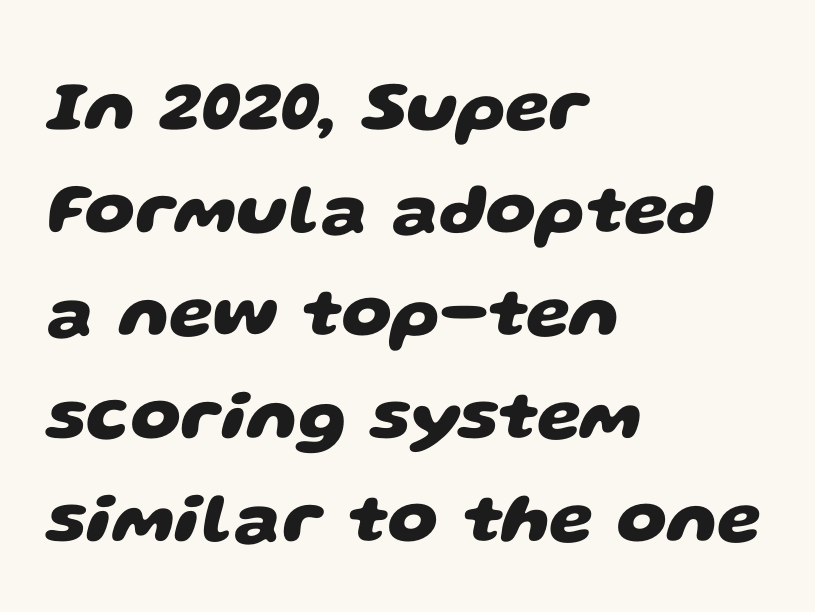
The image shows 71 px heavy, wide sans-serif type; set left-aligned, normal line spacing (1.45x), normal letter spacing, not underlined; low stroke contrast and a large x-height.
